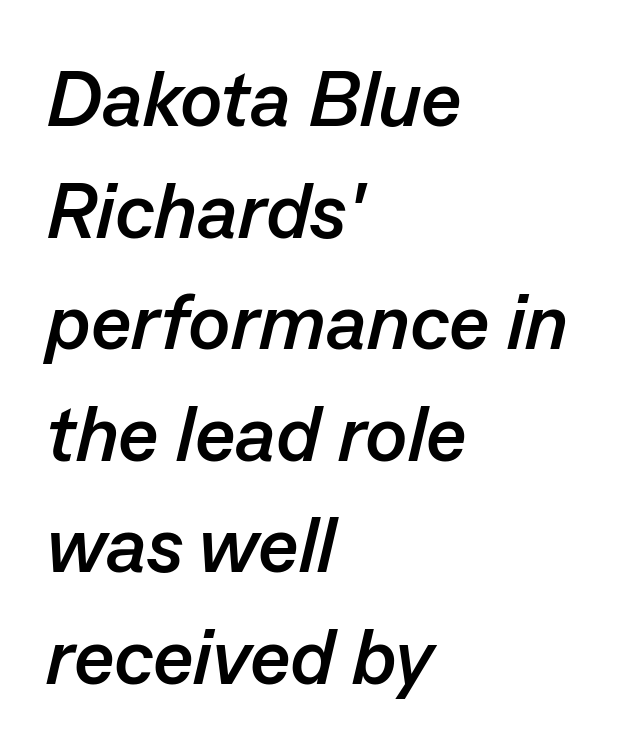
Here the designer chose a conventional face with non-uniform glyph widths. Each new line begins a customary step beneath the previous one. I'd describe the lettering as bold — thick and assertive. Plain, unruled lines of type.
